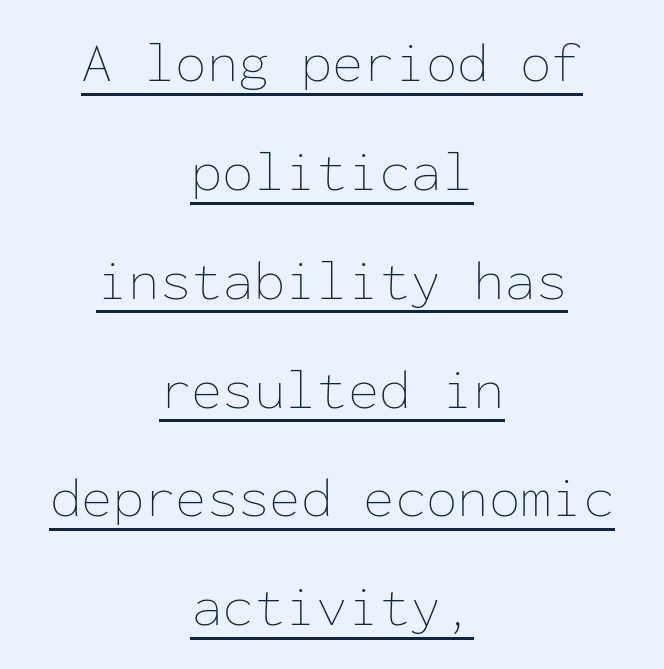
Q: Is the text bold? A: No.
Q: Is the text italic (slanted)? A: No, it is upright.
Q: Is the text underlined? A: Yes.
Q: How is the paragraph aligned? A: Centered.
Q: Is the spacing between letters normal or unusually wide? A: Normal.
Q: Is the spacing between lines tight, normal or loose? A: Loose.
Q: Width (condensed, normal, or wide)? A: Normal.
Q: Stroke contrast? A: Low.
Q: x-height? A: Medium.
Q: Monospaced? A: Yes.
